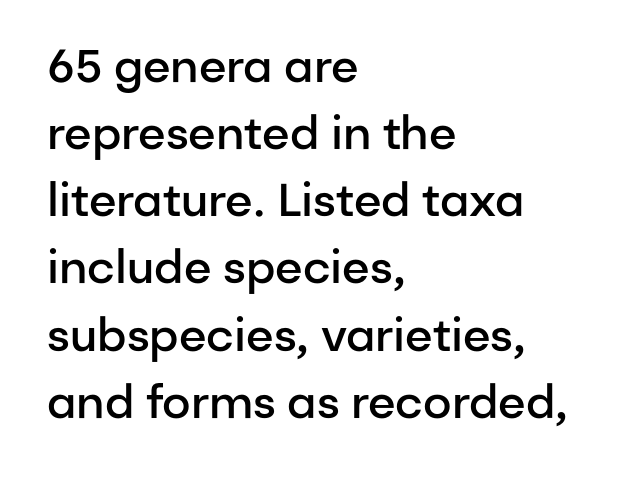
The image shows 46 px semibold sans-serif type, upright; set left-aligned, normal line spacing (1.46x), normal letter spacing, not underlined; low stroke contrast and a medium x-height.
